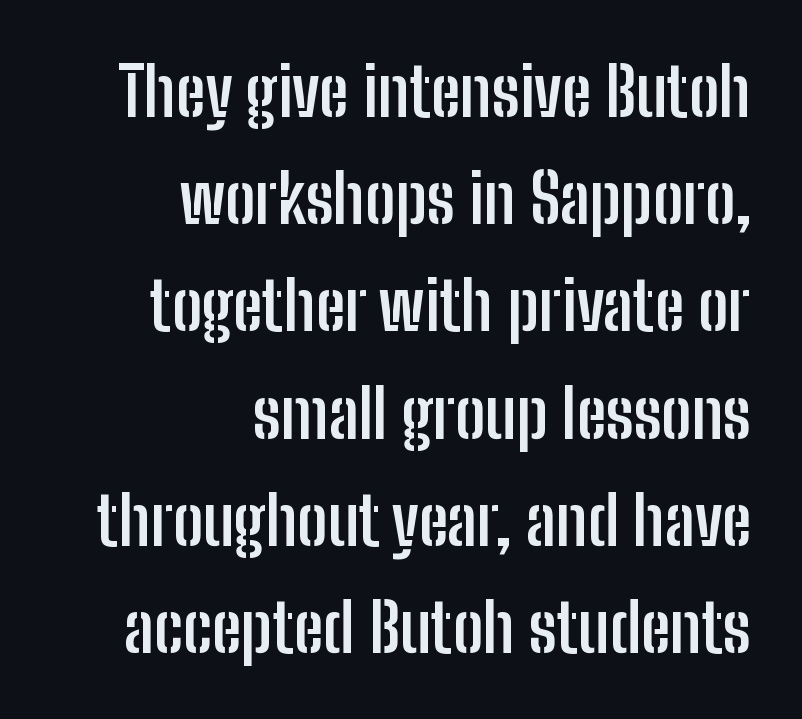
{"serif": "no", "italic": "no", "bold": "yes", "weight": "semibold", "width": "condensed", "stroke_contrast": "low", "x_height": "medium", "monospaced": "no", "underline": "no", "align": "right", "line_spacing": "normal", "line_spacing_ratio": 1.6, "letter_spacing": "normal", "letter_spacing_em": 0.0, "glyph_px": 67}
